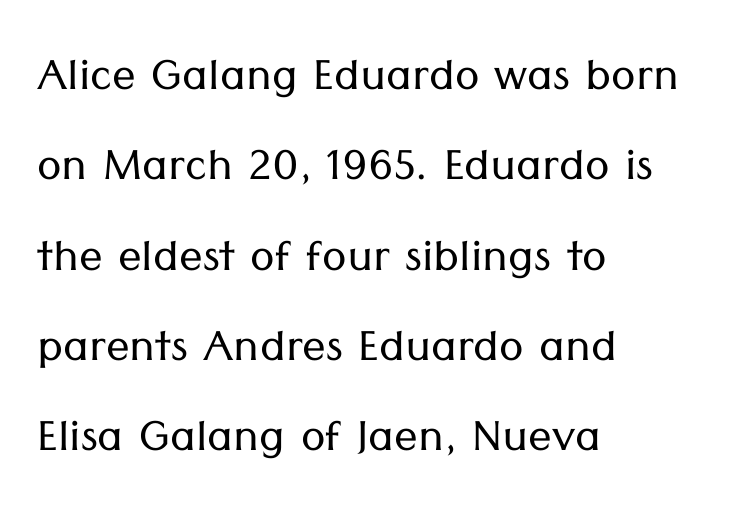
Is this a fixed-width face? No — the glyphs have proportional, varying widths. Lines of text with bare space underneath. Observe the ordinary spacing: letters are neighbours, not strangers. If you measured baseline to baseline, you'd find a middling distance.
